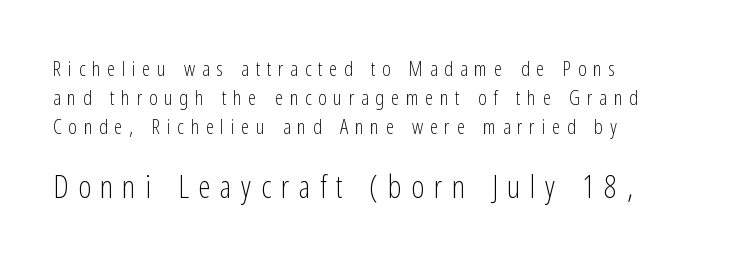
Q: Is the text bold? A: No.
Q: Is the text italic (slanted)? A: No, it is upright.
Q: Is the typeface a serif or a sans-serif typeface? A: Sans-serif.
Q: Is the text underlined? A: No.
Q: How is the paragraph aligned? A: Left-aligned.
Q: Is the spacing between letters normal or unusually wide? A: Unusually wide.
Q: Is the spacing between lines tight, normal or loose? A: Normal.
Q: Which block of text is set in a larger size, the first (top) or the second (bottom)? A: The second (bottom) one.
Q: Width (condensed, normal, or wide)? A: Condensed.
Q: Stroke contrast? A: Low.
Q: x-height? A: Medium.
Q: Monospaced? A: No.
